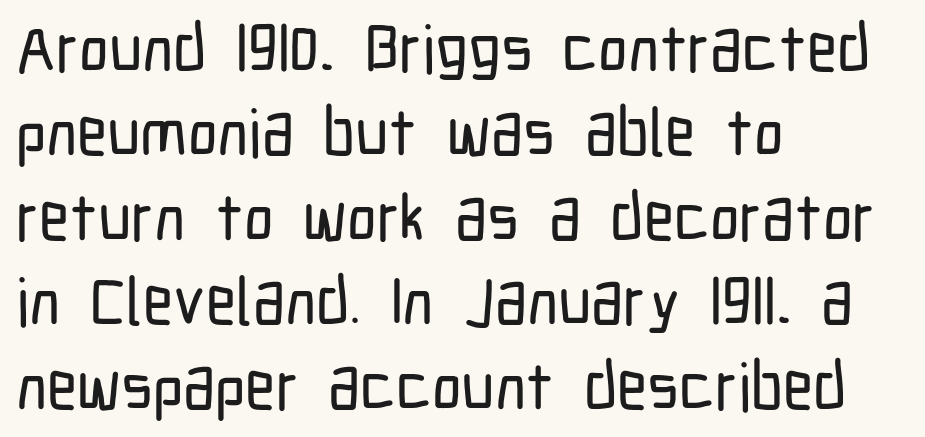
These lines keep a tight, regular rhythm from letter to letter. Looks like regular typesetting: each glyph gets only the width it needs. You can tell from the bare stems that sans-serif type was used. The words here are not underlined. Style check: upright.
